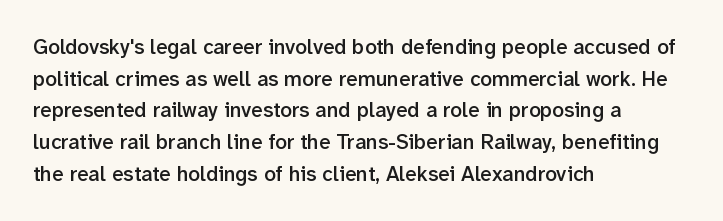
The image shows 21 px text type, upright; set left-aligned, normal line spacing (1.51x), normal letter spacing, not underlined.
